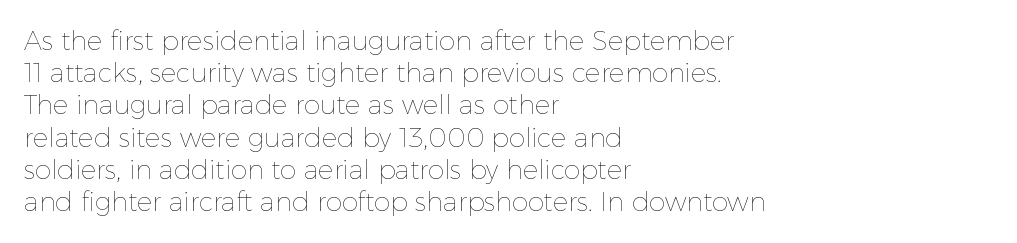
Q: Is the text bold? A: No.
Q: Is the text italic (slanted)? A: No, it is upright.
Q: Is the text underlined? A: No.
Q: How is the paragraph aligned? A: Left-aligned.
Q: Is the spacing between letters normal or unusually wide? A: Normal.
